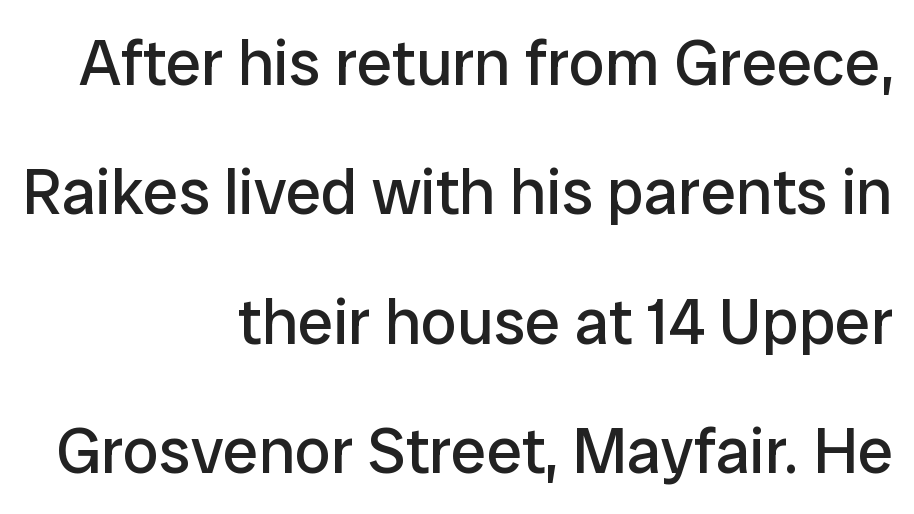
{"serif": "no", "italic": "no", "bold": "no", "weight": "regular", "width": "normal", "stroke_contrast": "low", "x_height": "medium", "monospaced": "no", "underline": "no", "align": "right", "line_spacing": "loose", "line_spacing_ratio": 2.02, "letter_spacing": "normal", "letter_spacing_em": 0.0, "glyph_px": 64}
